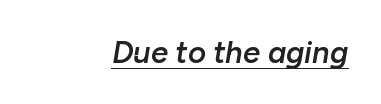
{"italic": "yes", "lean": "right", "slant_degrees": 10, "bold": "semi", "weight": "semibold", "width": "normal", "stroke_contrast": "low", "x_height": "medium", "monospaced": "no", "underline": "yes", "letter_spacing": "normal", "letter_spacing_em": 0.0, "glyph_px": 31}
